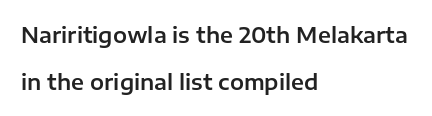
{"italic": "no", "underline": "no", "align": "left", "line_spacing": "loose", "line_spacing_ratio": 2.23, "letter_spacing": "normal", "letter_spacing_em": 0.0, "glyph_px": 21}
